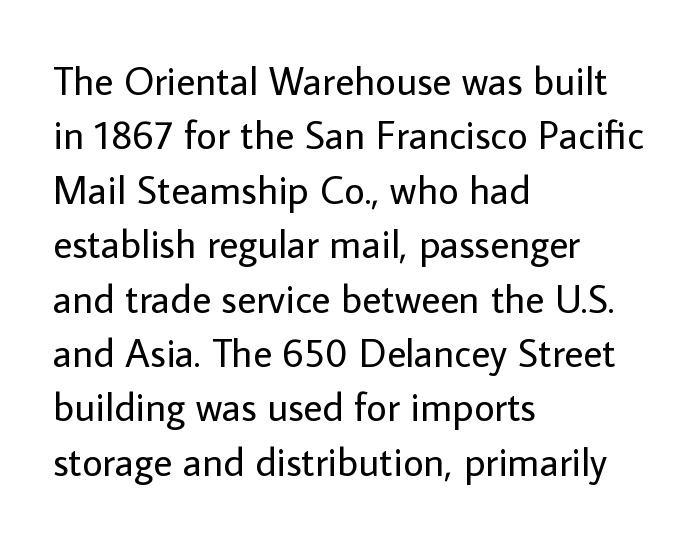
{"serif": "no", "italic": "no", "bold": "no", "weight": "regular", "width": "normal", "stroke_contrast": "low", "x_height": "medium", "monospaced": "no", "underline": "no", "align": "left", "line_spacing": "normal", "line_spacing_ratio": 1.36, "letter_spacing": "normal", "letter_spacing_em": 0.0, "glyph_px": 40}
